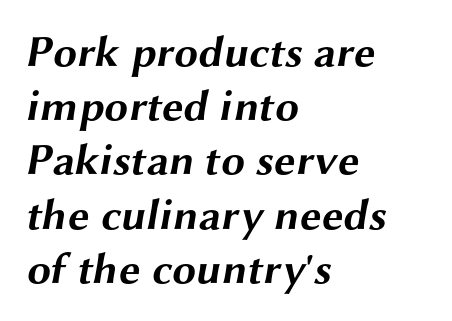
The image shows 43 px bold, wide sans-serif type; set left-aligned, normal line spacing (1.26x), normal letter spacing, not underlined; medium stroke contrast and a medium x-height.
